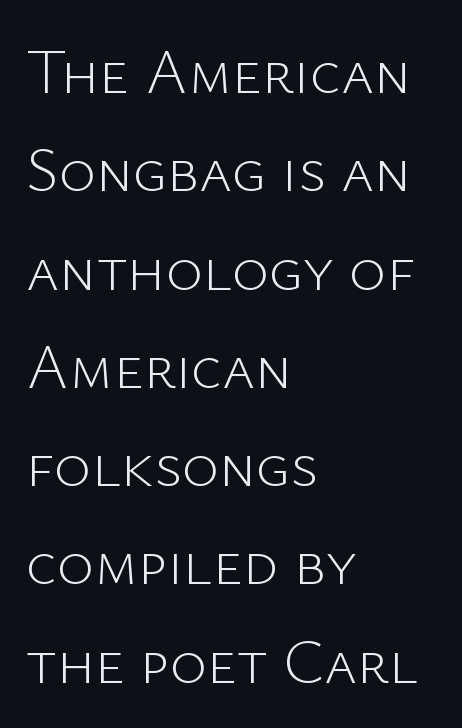
{"serif": "no", "italic": "no", "bold": "no", "weight": "light", "width": "normal", "stroke_contrast": "low", "x_height": "medium", "monospaced": "no", "underline": "no", "align": "left", "line_spacing": "normal", "line_spacing_ratio": 1.56, "letter_spacing": "normal", "letter_spacing_em": 0.0, "glyph_px": 63}
